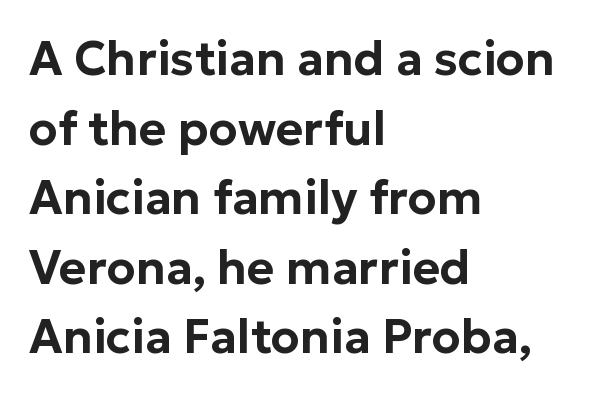
Q: Is the text italic (slanted)? A: No, it is upright.
Q: Is the typeface a serif or a sans-serif typeface? A: Sans-serif.
Q: Is the text underlined? A: No.
Q: How is the paragraph aligned? A: Left-aligned.
Q: Is the spacing between letters normal or unusually wide? A: Normal.
Q: Is the spacing between lines tight, normal or loose? A: Normal.
Q: Width (condensed, normal, or wide)? A: Normal.
Q: Stroke contrast? A: Low.
Q: x-height? A: Medium.
Q: Monospaced? A: No.
